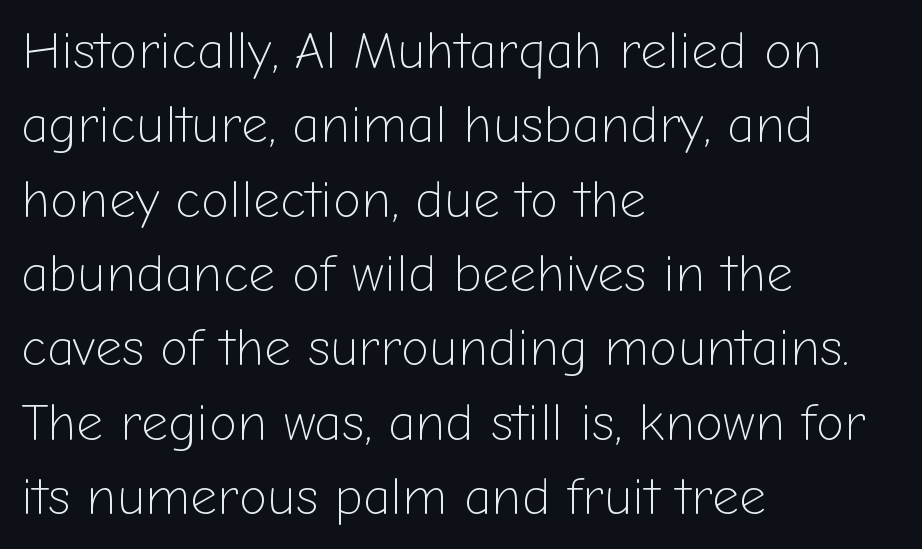
{"serif": "no", "italic": "no", "bold": "no", "weight": "light", "width": "normal", "stroke_contrast": "low", "x_height": "medium", "monospaced": "no", "underline": "no", "align": "left", "line_spacing": "normal", "line_spacing_ratio": 1.43, "letter_spacing": "normal", "letter_spacing_em": 0.0, "glyph_px": 52}
